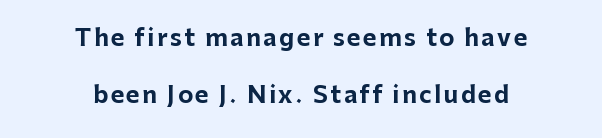
{"italic": "no", "bold": "yes", "underline": "no", "align": "center", "line_spacing": "loose", "line_spacing_ratio": 2.5, "glyph_px": 23}
